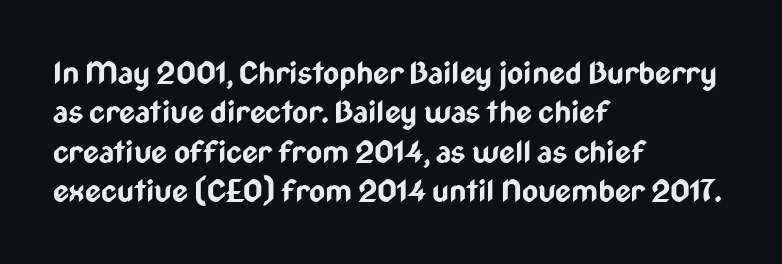
The image shows 31 px bold, condensed sans-serif type, upright; set left-aligned, normal line spacing (1.27x), normal letter spacing, not underlined; low stroke contrast and a medium x-height.
